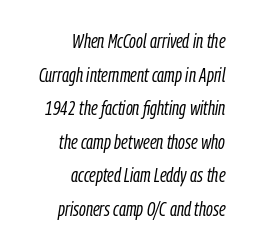
Q: Is the text bold? A: No.
Q: Is the text italic (slanted)? A: Yes, it leans right by about 9 degrees.
Q: Is the text underlined? A: No.
Q: How is the paragraph aligned? A: Right-aligned.
Q: Is the spacing between letters normal or unusually wide? A: Normal.
Q: Is the spacing between lines tight, normal or loose? A: Normal.
